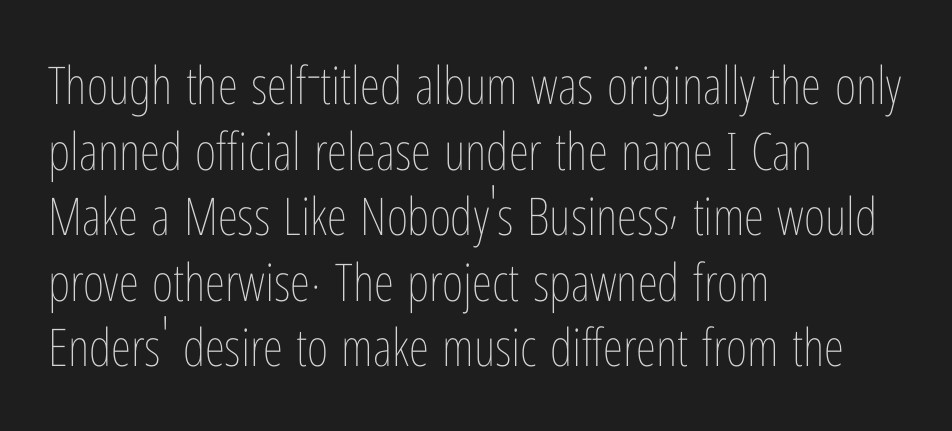
{"italic": "no", "bold": "no", "weight": "thin", "width": "condensed", "stroke_contrast": "low", "x_height": "medium", "monospaced": "no", "underline": "no", "align": "left", "line_spacing": "normal", "line_spacing_ratio": 1.26, "letter_spacing": "normal", "letter_spacing_em": 0.0, "glyph_px": 52}
